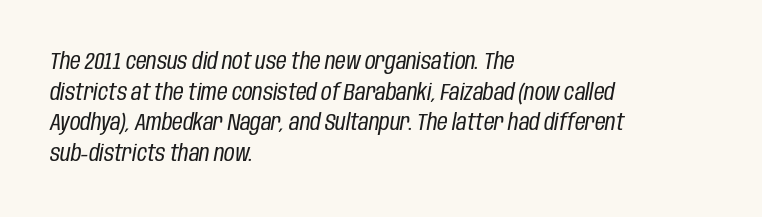
Q: Is the text bold? A: No.
Q: Is the text italic (slanted)? A: Yes, it leans right by about 10 degrees.
Q: Is the text underlined? A: No.
Q: How is the paragraph aligned? A: Left-aligned.
Q: Is the spacing between letters normal or unusually wide? A: Normal.
Q: Is the spacing between lines tight, normal or loose? A: Normal.
